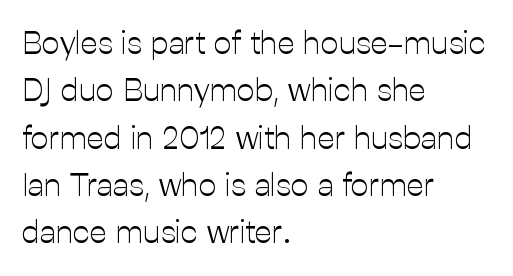
Q: Is the text bold? A: No.
Q: Is the text italic (slanted)? A: No, it is upright.
Q: Is the typeface a serif or a sans-serif typeface? A: Sans-serif.
Q: Is the text underlined? A: No.
Q: How is the paragraph aligned? A: Left-aligned.
Q: Is the spacing between letters normal or unusually wide? A: Normal.
Q: Is the spacing between lines tight, normal or loose? A: Normal.
Q: Width (condensed, normal, or wide)? A: Normal.
Q: Stroke contrast? A: Low.
Q: x-height? A: Medium.
Q: Monospaced? A: No.
